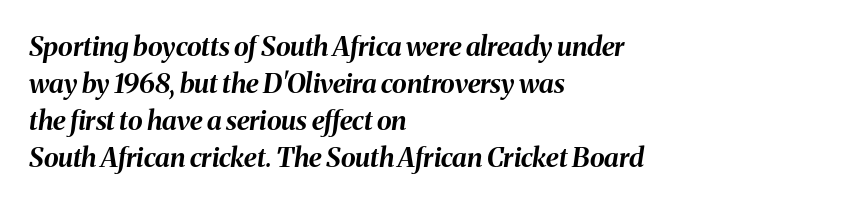
{"italic": "yes", "lean": "right", "slant_degrees": 8, "bold": "yes", "underline": "no", "align": "left", "line_spacing": "normal", "line_spacing_ratio": 1.37, "letter_spacing": "normal", "letter_spacing_em": 0.0, "glyph_px": 27}
